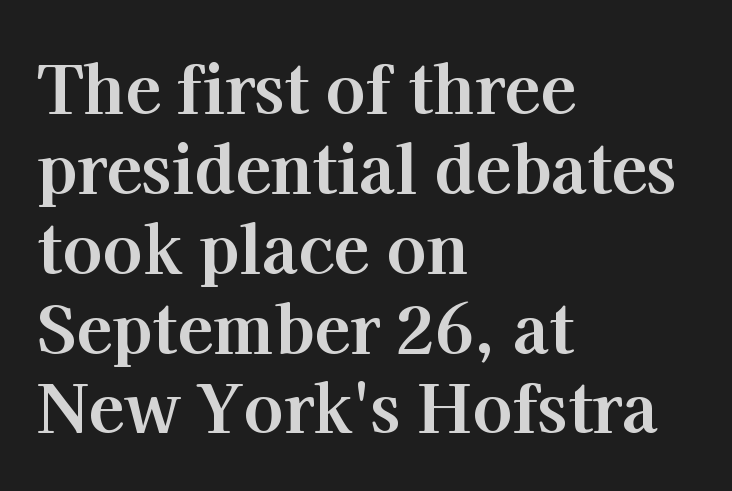
The image shows 66 px bold serif type, upright; set left-aligned, line spacing 1.21x, normal letter spacing, not underlined; high stroke contrast and a medium x-height.
